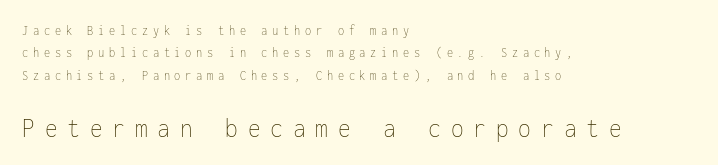
Q: Is the text bold? A: No.
Q: Is the text italic (slanted)? A: No, it is upright.
Q: Is the text underlined? A: No.
Q: How is the paragraph aligned? A: Left-aligned.
Q: Is the spacing between letters normal or unusually wide? A: Unusually wide.
Q: Is the spacing between lines tight, normal or loose? A: Normal.
Q: Which block of text is set in a larger size, the first (top) or the second (bottom)? A: The second (bottom) one.
Q: Width (condensed, normal, or wide)? A: Condensed.
Q: Stroke contrast? A: Low.
Q: x-height? A: Medium.
Q: Monospaced? A: Yes.
